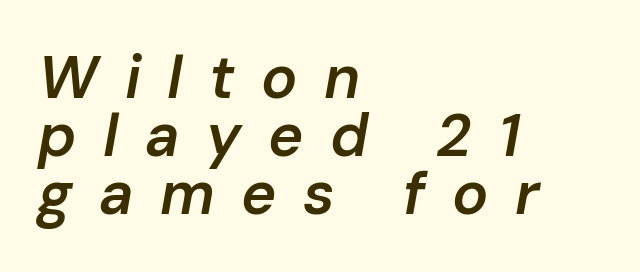
Words appear elongated and porous because spacing is wide. The lines are quadded left. An italicized treatment has been applied to the whole sample. In terms of weight, the rendering is demibold, just under bold.
